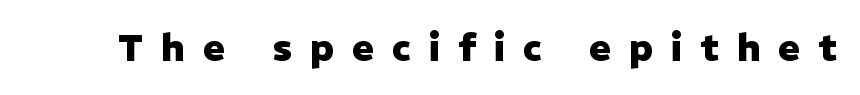
The image shows 37 px heavy sans-serif type, upright; set unusually wide letter spacing (+0.49 em), not underlined; low stroke contrast and a medium x-height.
